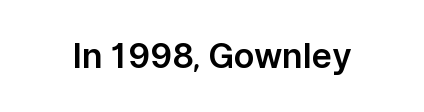
Q: Is the text italic (slanted)? A: No, it is upright.
Q: Is the typeface a serif or a sans-serif typeface? A: Sans-serif.
Q: Is the text underlined? A: No.
Q: Is the spacing between letters normal or unusually wide? A: Normal.
Q: Width (condensed, normal, or wide)? A: Normal.
Q: Stroke contrast? A: Low.
Q: x-height? A: Medium.
Q: Monospaced? A: No.
